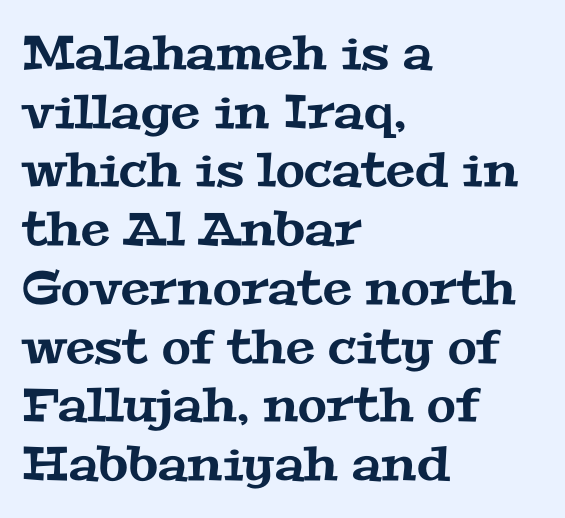
{"serif": "yes", "width": "wide", "stroke_contrast": "medium", "x_height": "medium", "monospaced": "no", "underline": "no", "align": "left", "line_spacing": "normal", "line_spacing_ratio": 1.25, "letter_spacing": "normal", "letter_spacing_em": 0.0, "glyph_px": 47}
